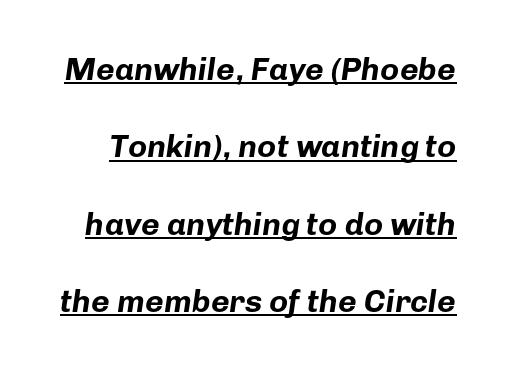
Q: Is the text bold? A: Yes.
Q: Is the text italic (slanted)? A: Yes, it leans right by about 8 degrees.
Q: Is the text underlined? A: Yes.
Q: Is the spacing between letters normal or unusually wide? A: Normal.
Q: Is the spacing between lines tight, normal or loose? A: Loose.
Q: Width (condensed, normal, or wide)? A: Normal.
Q: Stroke contrast? A: Low.
Q: x-height? A: Medium.
Q: Monospaced? A: No.
